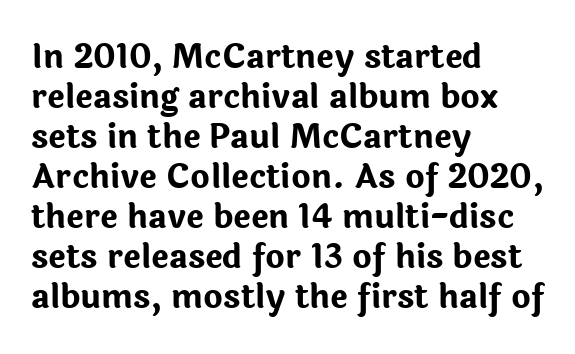
{"serif": "no", "italic": "no", "bold": "yes", "weight": "bold", "width": "normal", "stroke_contrast": "low", "x_height": "medium", "monospaced": "no", "underline": "no", "align": "left", "line_spacing_ratio": 1.21, "letter_spacing": "normal", "letter_spacing_em": 0.0, "glyph_px": 33}
